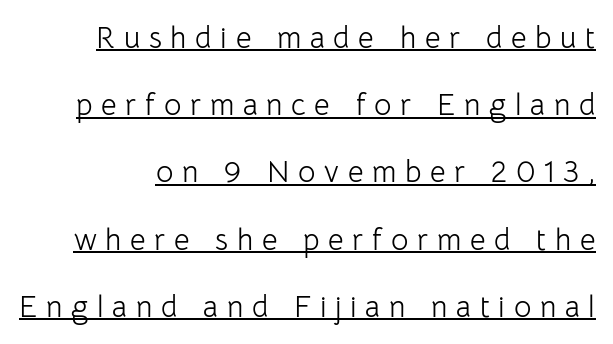
The font family rendered here belongs to the sans-serif group. The rendering uses the underline text-decoration. This sample uses expanded letter spacing, leaving extra air between glyphs. A light-to-regular cut is what we see here.
